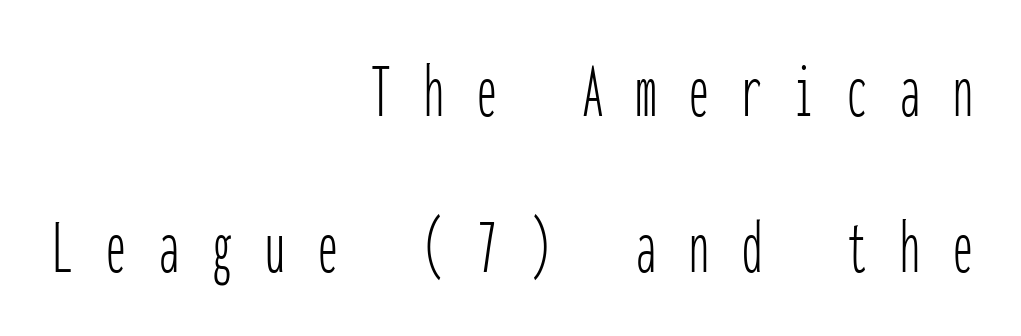
{"serif": "no", "italic": "no", "bold": "no", "weight": "thin", "width": "condensed", "stroke_contrast": "low", "x_height": "medium", "monospaced": "yes", "underline": "no", "align": "right", "line_spacing": "loose", "line_spacing_ratio": 1.97, "letter_spacing": "wide", "letter_spacing_em": 0.42, "glyph_px": 79}
